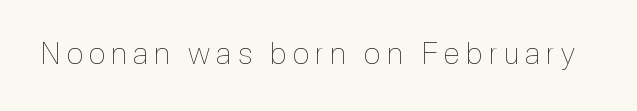
Underlining? Definitely not there. The face used here is proportionally spaced, like ordinary book or web type. Honestly, the letter spacing is so wide it's the main thing you notice. Quick note: not italic, upright. Heft: none added — not bold.
